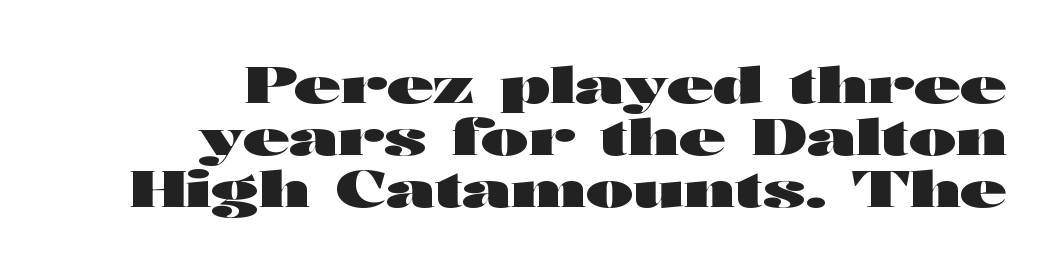
Q: Is the text bold? A: Yes.
Q: Is the text italic (slanted)? A: No, it is upright.
Q: Is the typeface a serif or a sans-serif typeface? A: Serif.
Q: Is the text underlined? A: No.
Q: How is the paragraph aligned? A: Right-aligned.
Q: Is the spacing between letters normal or unusually wide? A: Normal.
Q: Is the spacing between lines tight, normal or loose? A: Tight.
Q: Width (condensed, normal, or wide)? A: Wide.
Q: Stroke contrast? A: High.
Q: x-height? A: Medium.
Q: Monospaced? A: No.
